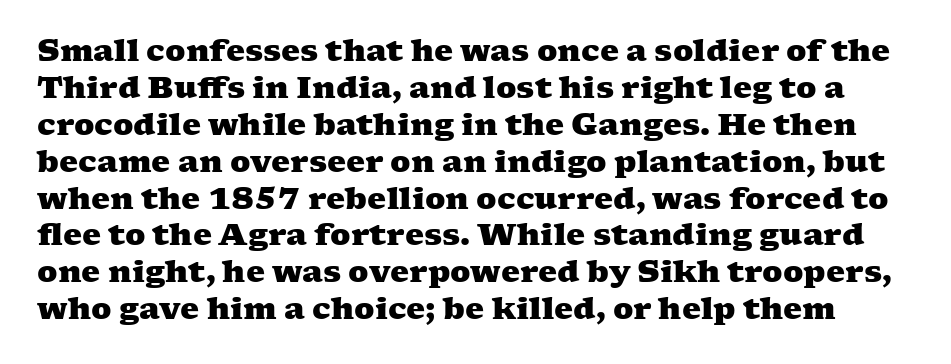
Q: Is the text bold? A: Yes.
Q: Is the typeface a serif or a sans-serif typeface? A: Serif.
Q: Is the text underlined? A: No.
Q: Is the spacing between letters normal or unusually wide? A: Normal.
Q: Width (condensed, normal, or wide)? A: Wide.
Q: Stroke contrast? A: Medium.
Q: x-height? A: Medium.
Q: Monospaced? A: No.
